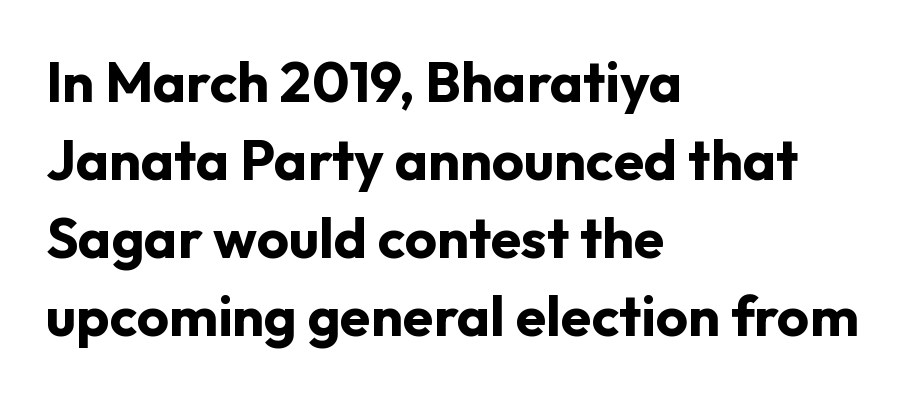
Unlike a traditional serif, this face leaves its strokes unadorned. Letter spacing: default. The rendering uses a bold face; every stroke is thick and dark. Think of a printed novel: that variable character pitch is what you see here. Typeset ragged right — the left edge is the straight one. Summary of vertical rhythm: regular, with standard interline spacing.
